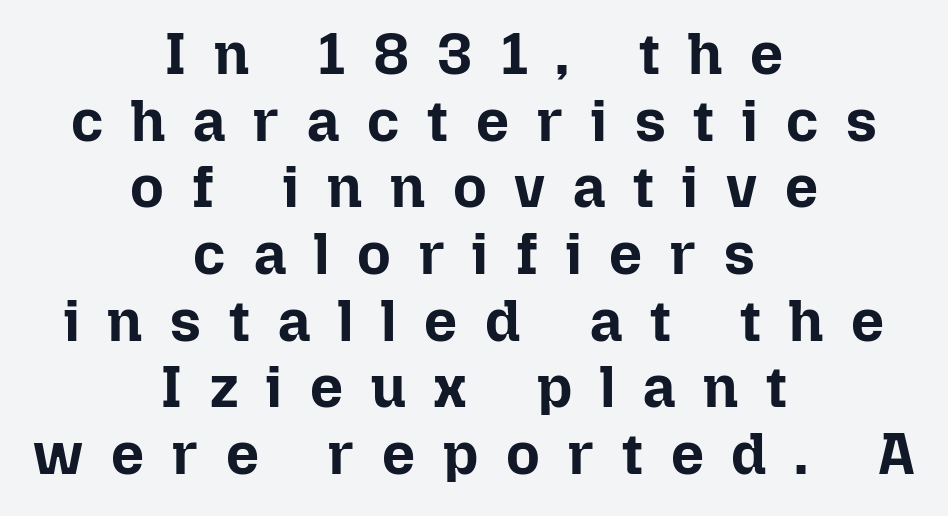
Q: Is the text bold? A: Yes.
Q: Is the text italic (slanted)? A: No, it is upright.
Q: Is the text underlined? A: No.
Q: How is the paragraph aligned? A: Centered.
Q: Is the spacing between letters normal or unusually wide? A: Unusually wide.
Q: Is the spacing between lines tight, normal or loose? A: Tight.
Q: Width (condensed, normal, or wide)? A: Normal.
Q: Stroke contrast? A: Low.
Q: x-height? A: Medium.
Q: Monospaced? A: No.
